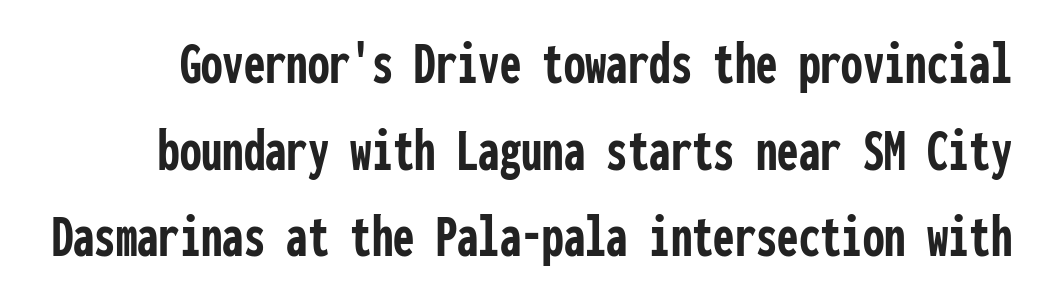
The image shows 61 px semibold, condensed sans-serif type, upright, monospaced; set normal line spacing (1.42x), normal letter spacing, not underlined; low stroke contrast and a medium x-height.
